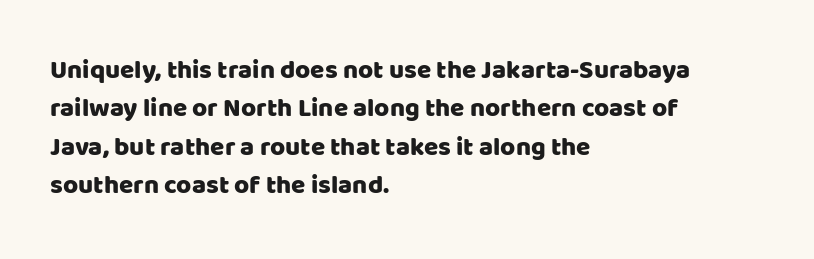
The image shows 26 px text type, upright; set left-aligned, normal line spacing (1.48x), normal letter spacing, not underlined.
